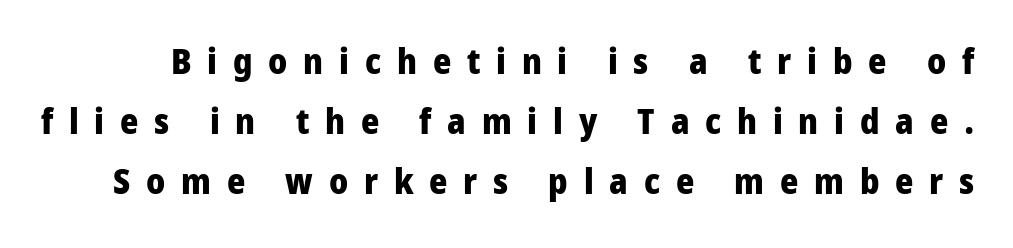
Each letter's strokes conclude bluntly, with no projecting serifs. Underlining? Definitely not there. In terms of posture, this sample is upright. Varying glyph widths throughout — classic text-font behaviour. Weight check: bold — yes, fully.
